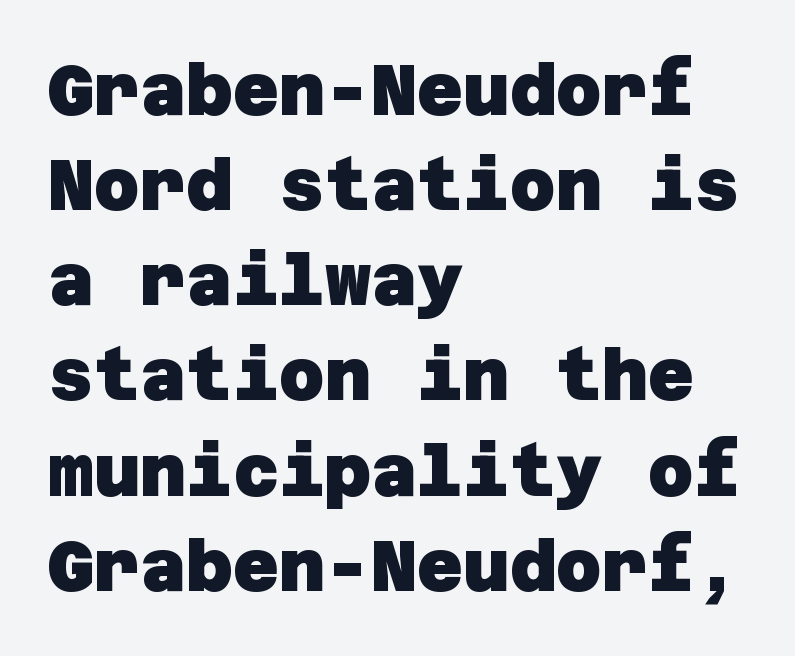
Q: Is the text bold? A: Yes.
Q: Is the typeface a serif or a sans-serif typeface? A: Sans-serif.
Q: Is the text underlined? A: No.
Q: How is the paragraph aligned? A: Left-aligned.
Q: Is the spacing between letters normal or unusually wide? A: Normal.
Q: Is the spacing between lines tight, normal or loose? A: Normal.
Q: Width (condensed, normal, or wide)? A: Normal.
Q: Stroke contrast? A: Low.
Q: x-height? A: Large.
